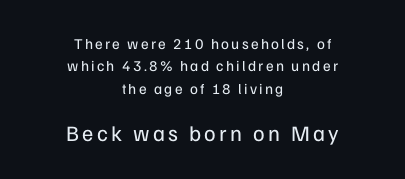
Q: Is the text bold? A: No.
Q: Is the text italic (slanted)? A: No, it is upright.
Q: Is the text underlined? A: No.
Q: How is the paragraph aligned? A: Centered.
Q: Is the spacing between lines tight, normal or loose? A: Normal.
Q: Which block of text is set in a larger size, the first (top) or the second (bottom)? A: The second (bottom) one.
